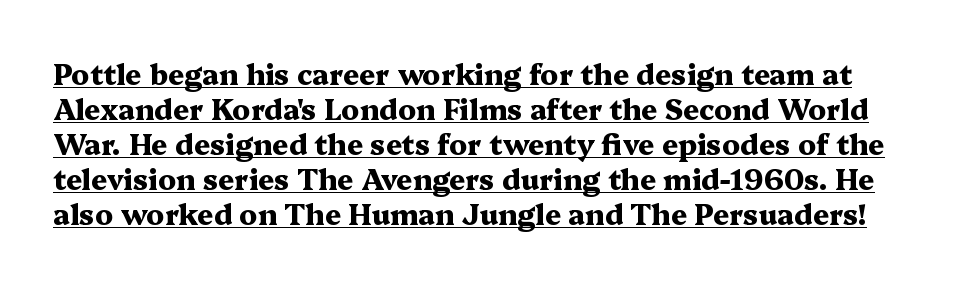
The letters are bold, with thick, heavy strokes. Quick note: underline on. The letterforms sit shoulder to shoulder at normal distance. Is this a sans? No — the strokes have serifs.
